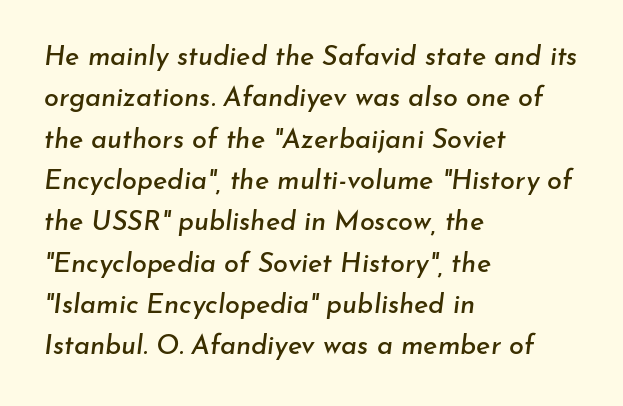
The foot of each line stays bare and open. Tracking here is standard; glyphs follow each other at the usual distance. Students, observe: this is what conventionally led text looks like. The rendering applies a slant to the glyphs. The lines in this sample share a left origin and differ only in where they stop.
